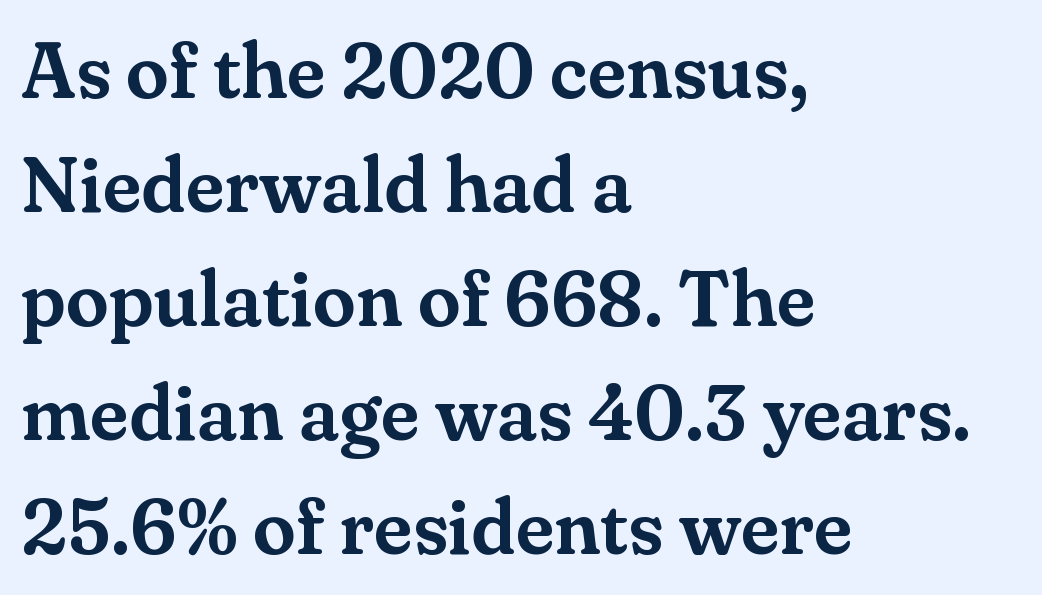
Reading down the block, your eye returns to a fixed left position each line. Looks like regular typesetting: each glyph gets only the width it needs. The face used here is rendered with its standard letterfit. Posture: upright roman. Vertically, the passage feels balanced, rows spaced as you'd expect. Check under the words: just untouched page.
